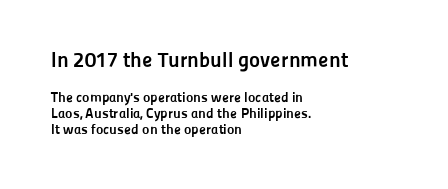
Q: Is the text bold? A: Yes.
Q: Is the text italic (slanted)? A: No, it is upright.
Q: Is the text underlined? A: No.
Q: How is the paragraph aligned? A: Left-aligned.
Q: Is the spacing between letters normal or unusually wide? A: Normal.
Q: Is the spacing between lines tight, normal or loose? A: Tight.
Q: Which block of text is set in a larger size, the first (top) or the second (bottom)? A: The first (top) one.
